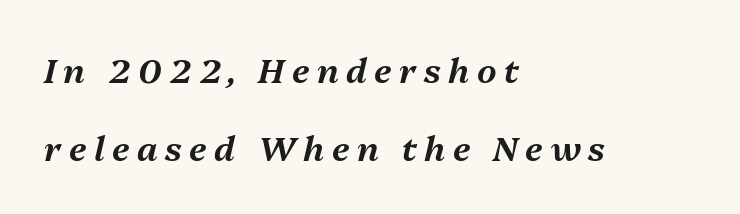
{"italic": "yes", "lean": "right", "slant_degrees": 13, "width": "normal", "stroke_contrast": "medium", "x_height": "medium", "monospaced": "no", "underline": "no", "align": "left", "line_spacing": "loose", "line_spacing_ratio": 2.28, "letter_spacing": "wide", "letter_spacing_em": 0.22, "glyph_px": 34}
